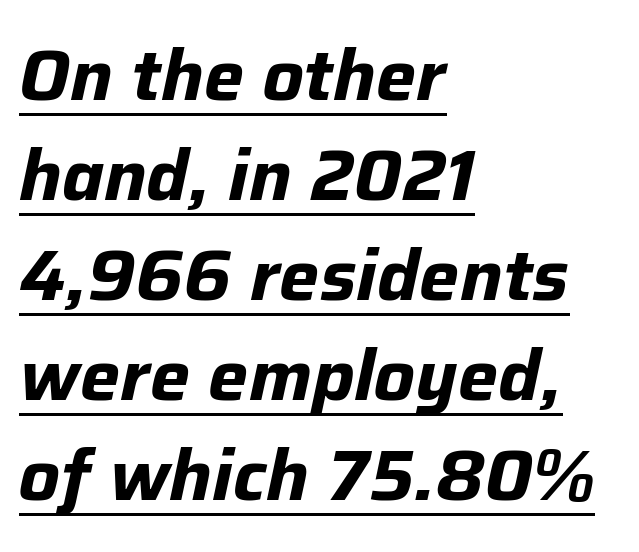
Q: Is the text bold? A: Yes.
Q: Is the text italic (slanted)? A: Yes, it leans right by about 12 degrees.
Q: Is the text underlined? A: Yes.
Q: How is the paragraph aligned? A: Left-aligned.
Q: Is the spacing between letters normal or unusually wide? A: Normal.
Q: Is the spacing between lines tight, normal or loose? A: Normal.
Q: Width (condensed, normal, or wide)? A: Normal.
Q: Stroke contrast? A: Low.
Q: x-height? A: Medium.
Q: Monospaced? A: No.
